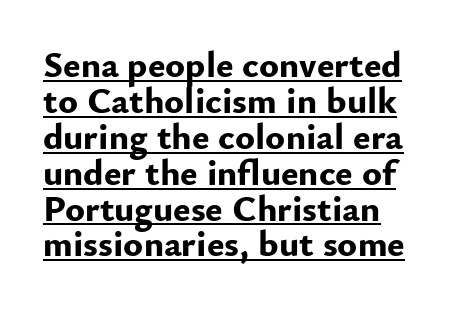
The image shows 37 px bold sans-serif type, upright; set left-aligned, tight line spacing (0.97x), normal letter spacing, underlined; low stroke contrast and a small x-height.
